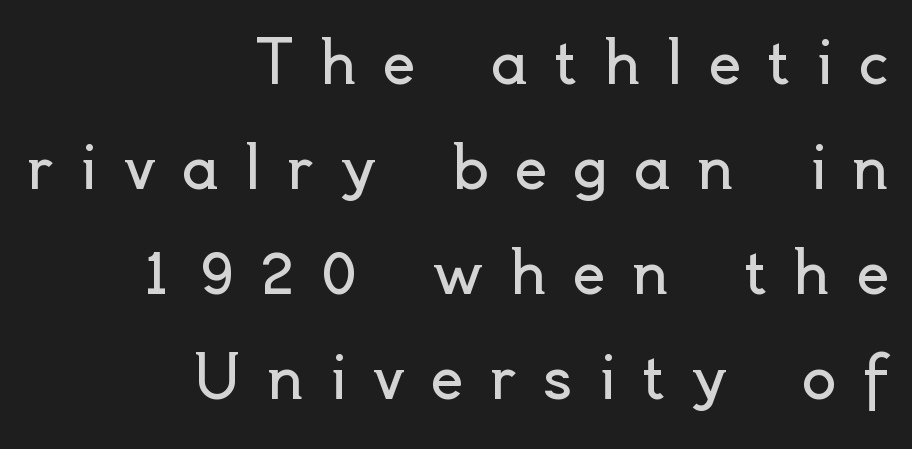
{"serif": "no", "italic": "no", "bold": "no", "weight": "regular", "width": "normal", "x_height": "small", "monospaced": "no", "underline": "no", "align": "right", "line_spacing_ratio": 1.81, "letter_spacing": "wide", "letter_spacing_em": 0.45, "glyph_px": 58}
